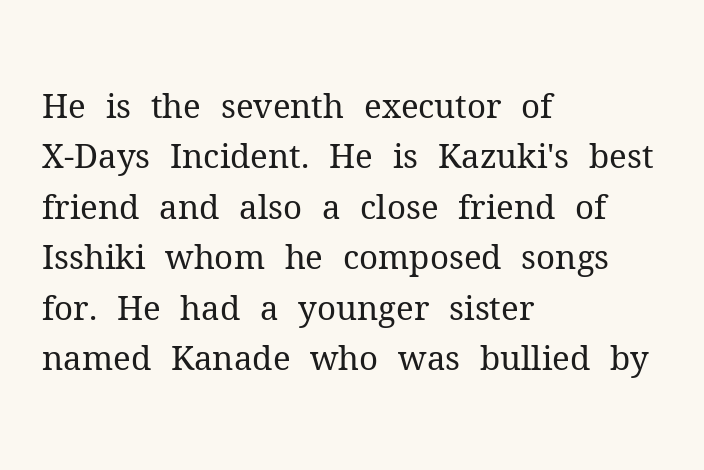
{"serif": "yes", "italic": "no", "bold": "no", "weight": "regular", "width": "normal", "stroke_contrast": "medium", "x_height": "medium", "monospaced": "no", "underline": "no", "align": "left", "line_spacing": "normal", "line_spacing_ratio": 1.53, "letter_spacing": "normal", "letter_spacing_em": 0.0, "glyph_px": 33}
